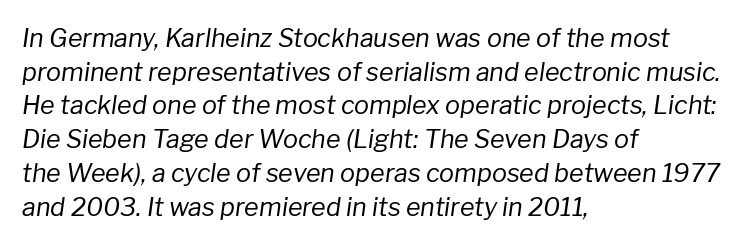
The image shows 25 px text type, italic (leaning right); set left-aligned, normal line spacing (1.35x), normal letter spacing, not underlined.
